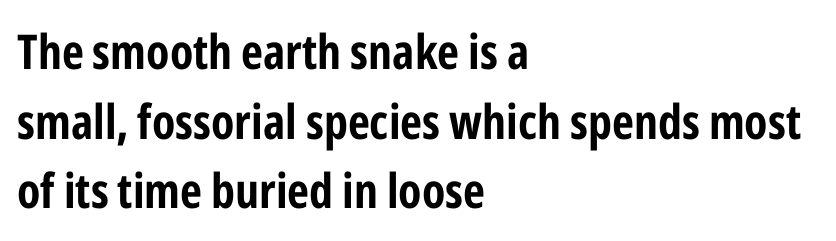
Beneath every word, the page is bare. This is roman type, the default non-slanted kind. Nothing unusual about the tracking: characters are spaced as the font intends. Typeset ragged right — the left edge is the straight one.
